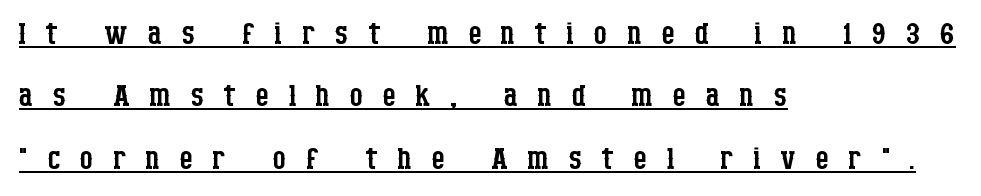
Q: Is the text bold? A: No.
Q: Is the text italic (slanted)? A: No, it is upright.
Q: Is the typeface a serif or a sans-serif typeface? A: Serif.
Q: Is the text underlined? A: Yes.
Q: How is the paragraph aligned? A: Left-aligned.
Q: Is the spacing between letters normal or unusually wide? A: Unusually wide.
Q: Is the spacing between lines tight, normal or loose? A: Normal.
Q: Width (condensed, normal, or wide)? A: Condensed.
Q: Stroke contrast? A: Low.
Q: x-height? A: Large.
Q: Monospaced? A: No.
